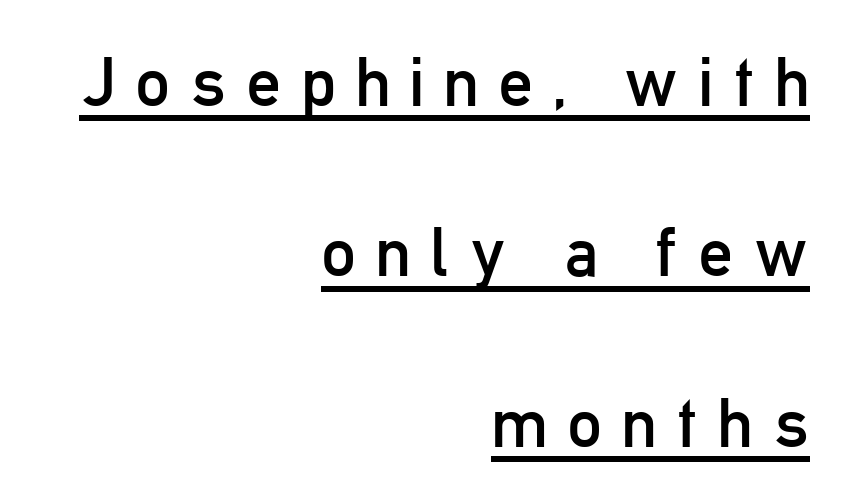
Q: Is the text bold? A: No.
Q: Is the text italic (slanted)? A: No, it is upright.
Q: Is the typeface a serif or a sans-serif typeface? A: Sans-serif.
Q: Is the text underlined? A: Yes.
Q: How is the paragraph aligned? A: Right-aligned.
Q: Is the spacing between letters normal or unusually wide? A: Unusually wide.
Q: Is the spacing between lines tight, normal or loose? A: Loose.
Q: Width (condensed, normal, or wide)? A: Condensed.
Q: Stroke contrast? A: Low.
Q: x-height? A: Medium.
Q: Monospaced? A: No.
